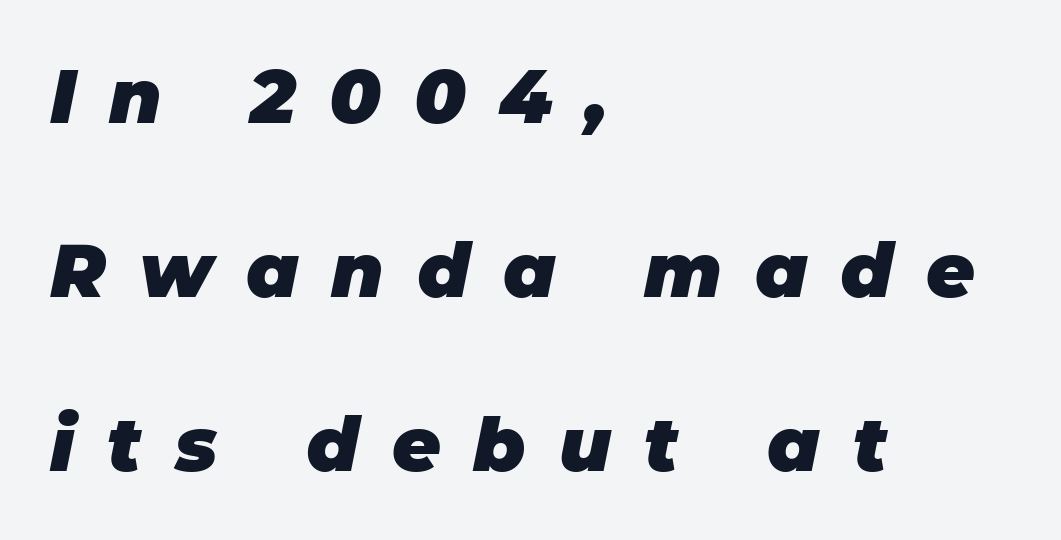
The rendering uses a large line-height, opening up the rows. Anything drawn beneath the words? Only blank space. Characters are canted at an angle relative to the baseline's perpendicular. Thick stems and heavy bowls — unmistakably bold. Compared with typical body copy, the letter spacing here is much looser. Is this a fixed-width face? No — the glyphs have proportional, varying widths.
